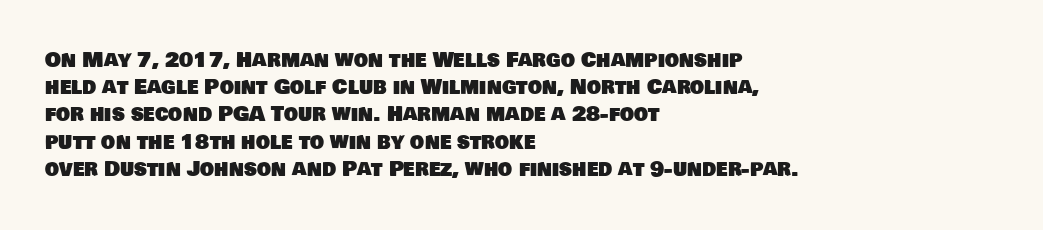
Regular leading. In terms of letterspacing, this is plain default setting. Line starts are locked; line ends wander. Rule under the text: the space is simply empty.
